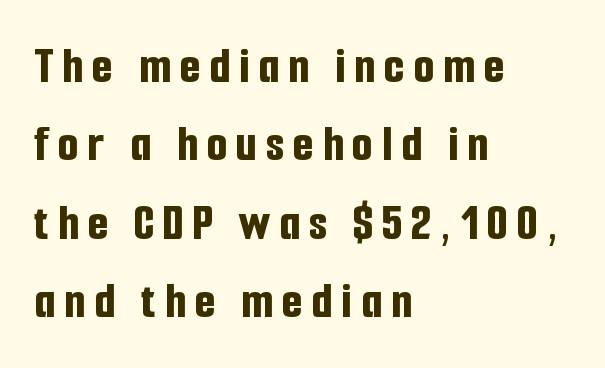
{"serif": "no", "italic": "no", "bold": "yes", "weight": "bold", "width": "condensed", "stroke_contrast": "low", "x_height": "medium", "monospaced": "no", "underline": "no", "align": "left", "line_spacing": "normal", "line_spacing_ratio": 1.48, "glyph_px": 53}
